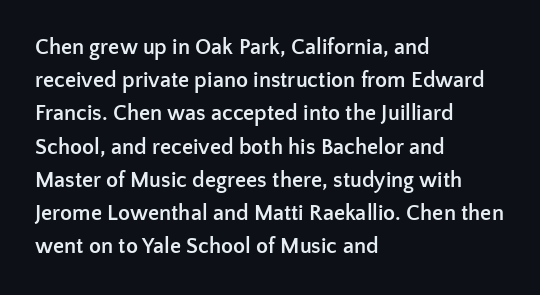
Leading matches the norm, producing a regular column. The area under the type is left untouched. Does extra space separate the letters? No, they use regular spacing. These lines were composed using upright roman letters.
